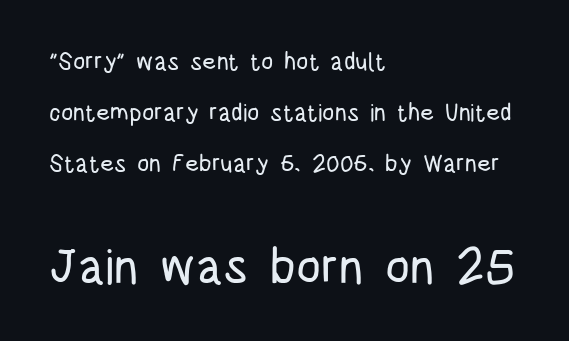
Every stem runs plumb, perpendicular to the baseline. Any mark beneath the type? The region is blank. Stroke terminals: plain, sans-serif. The block of text is sparse from top to bottom, with ample space between rows.
